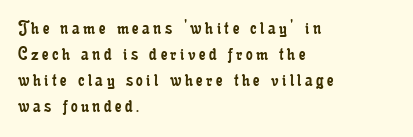
{"italic": "no", "bold": "no", "underline": "no", "align": "left", "line_spacing_ratio": 1.24, "glyph_px": 21}
